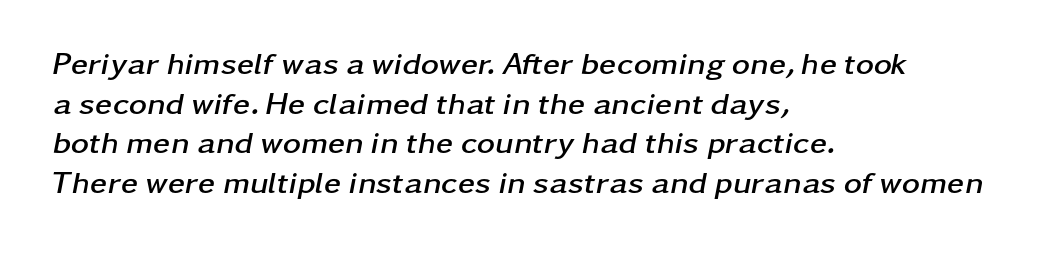
The image shows 31 px semibold, wide type, italic (leaning right); set left-aligned, normal line spacing (1.28x), normal letter spacing, not underlined; low stroke contrast and a medium x-height.
